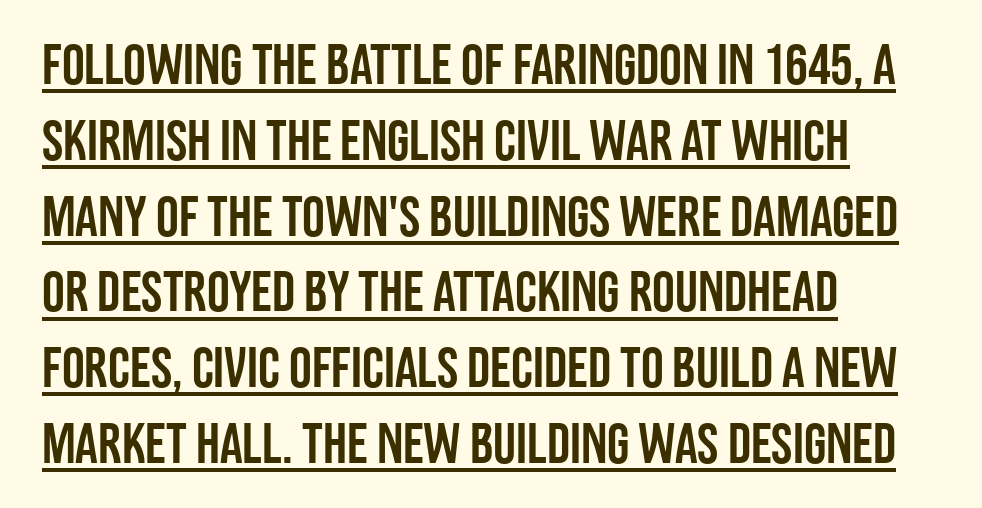
Q: Is the text italic (slanted)? A: No, it is upright.
Q: Is the typeface a serif or a sans-serif typeface? A: Sans-serif.
Q: Is the text underlined? A: Yes.
Q: How is the paragraph aligned? A: Left-aligned.
Q: Is the spacing between letters normal or unusually wide? A: Normal.
Q: Is the spacing between lines tight, normal or loose? A: Normal.
Q: Width (condensed, normal, or wide)? A: Condensed.
Q: Stroke contrast? A: Low.
Q: x-height? A: Large.
Q: Monospaced? A: No.
